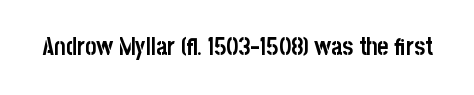
The image shows 24 px bold type, upright; set normal letter spacing, not underlined.
